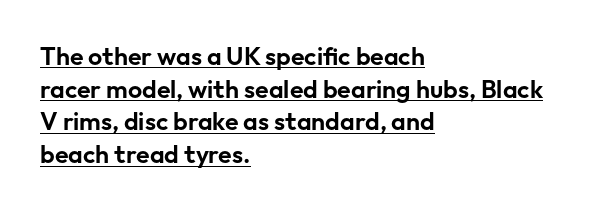
{"italic": "no", "underline": "yes", "align": "left", "line_spacing": "normal", "line_spacing_ratio": 1.31, "letter_spacing": "normal", "letter_spacing_em": 0.0, "glyph_px": 25}
